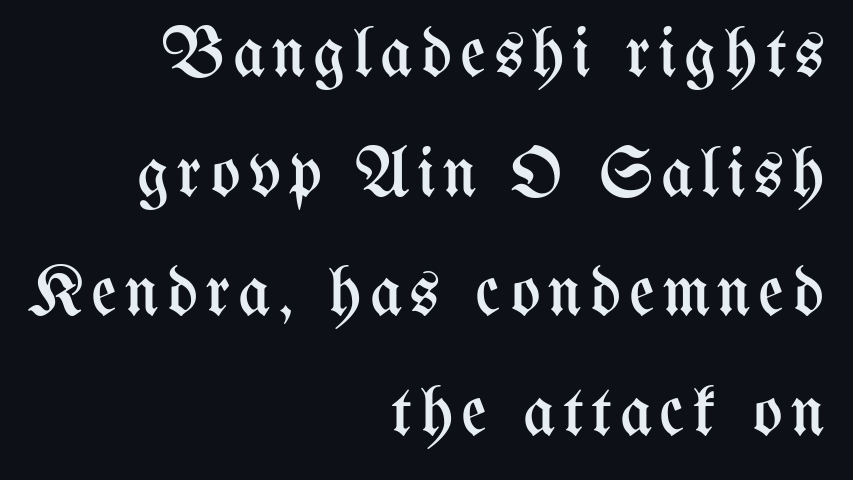
Is this a fixed-width face? No — the glyphs have proportional, varying widths. A clean baseline with only descenders dipping below it. The typeface has the unassuming heft of standard copy or less. Italic: no, the glyphs are upright roman. Visually the block forms a straight wall on the right and a jagged coastline on the left.
